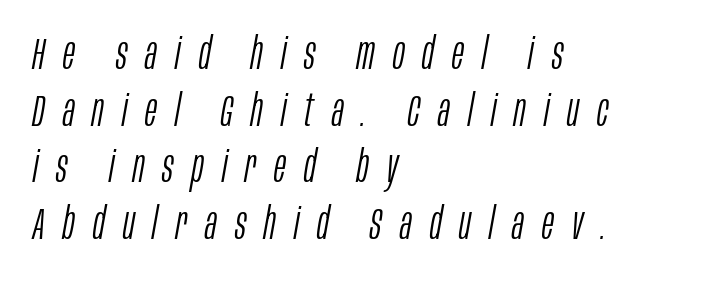
{"italic": "yes", "lean": "right", "slant_degrees": 10, "bold": "no", "weight": "light", "width": "condensed", "stroke_contrast": "low", "x_height": "large", "monospaced": "no", "underline": "no", "align": "left", "line_spacing": "normal", "line_spacing_ratio": 1.26, "letter_spacing": "wide", "letter_spacing_em": 0.4, "glyph_px": 45}
